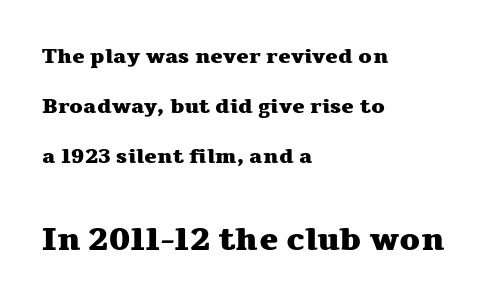
Honestly, there is no underline to notice here at all. The typesetting leans heavy: a genuine bold. The lettering holds an erect, upright posture throughout. Typesetter's note — lower block bumped up in size, upper block left smaller. Stroke terminals: seriffed. Students, observe: this is what heavily led, spacious text looks like.
